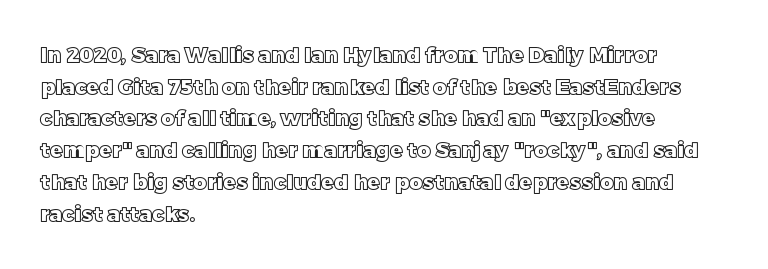
Has an underline been added? It has not. Do the letters lean? They stand straight. Notice how descenders clear the ascenders below comfortably — that's standard leading. The line texture is even and compact thanks to regular tracking.
